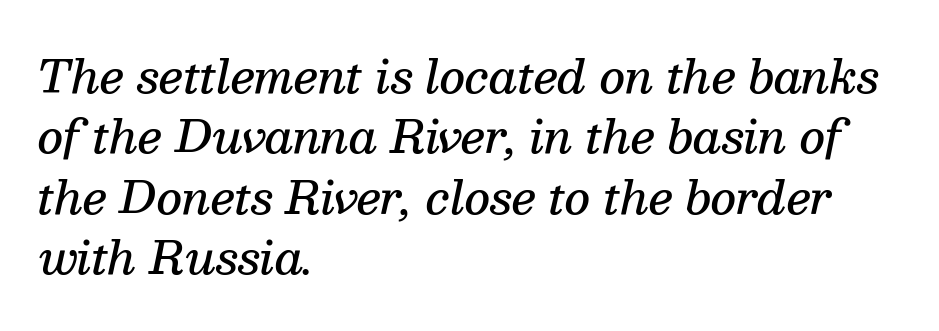
Q: Is the text bold? A: Semi-bold.
Q: Is the text italic (slanted)? A: Yes, it leans right by about 13 degrees.
Q: Is the typeface a serif or a sans-serif typeface? A: Serif.
Q: Is the text underlined? A: No.
Q: How is the paragraph aligned? A: Left-aligned.
Q: Is the spacing between letters normal or unusually wide? A: Normal.
Q: Is the spacing between lines tight, normal or loose? A: Normal.
Q: Width (condensed, normal, or wide)? A: Normal.
Q: Stroke contrast? A: Medium.
Q: x-height? A: Medium.
Q: Monospaced? A: No.
